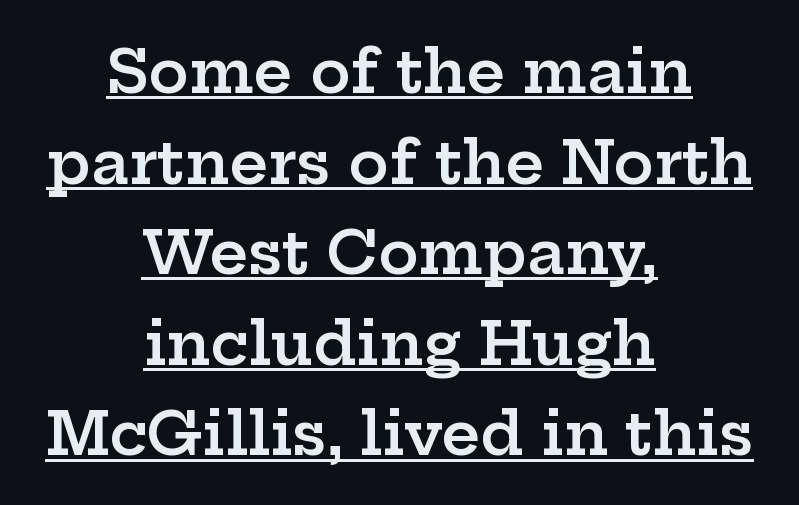
The type is set solid horizontally, with unmodified tracking. The letters advance in unequal steps, a hallmark of proportional type. Descenders here cross a horizontal rule under the line. Compared with an ordinary text face, these strokes are moderately heavier — a semibold. The rendering shows small feet on the letterforms — a serif design. This block has exactly the height ordinary leading produces.
